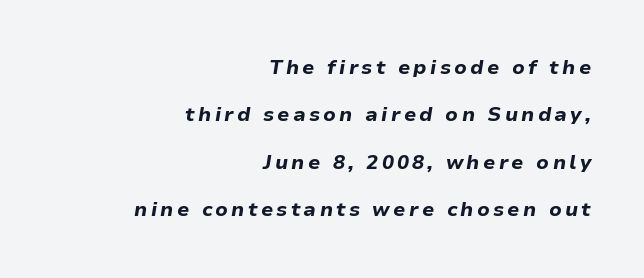
Leading: increased. Students, this is bold: see how much ink each stroke carries. Designer's note — italics engaged. Typeset ragged left — the right edge is the straight one. The foot of each line stays bare and open.
